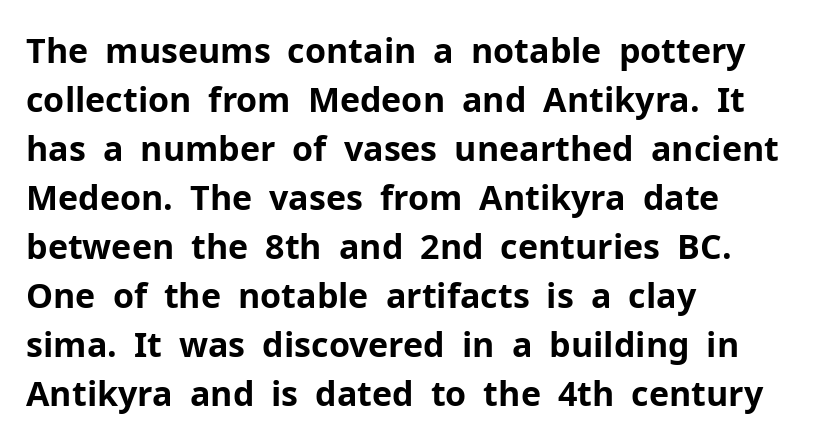
The typeface chosen for these lines omits serifs. Regarding leading, the lines here are spaced in the standard way. The line texture is even and compact thanks to regular tracking. The letters stand upright; this is a roman face. The glyphs are unaccompanied by any horizontal stroke below them. Typographic density is high because the face is bold.
